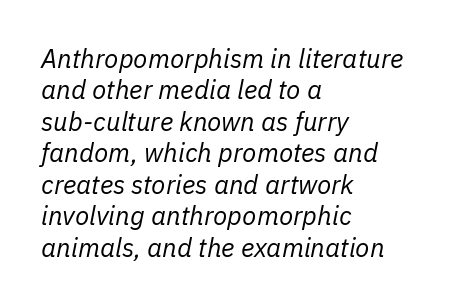
The image shows 26 px text type, italic (leaning right); set left-aligned, line spacing 1.21x, normal letter spacing, not underlined.
